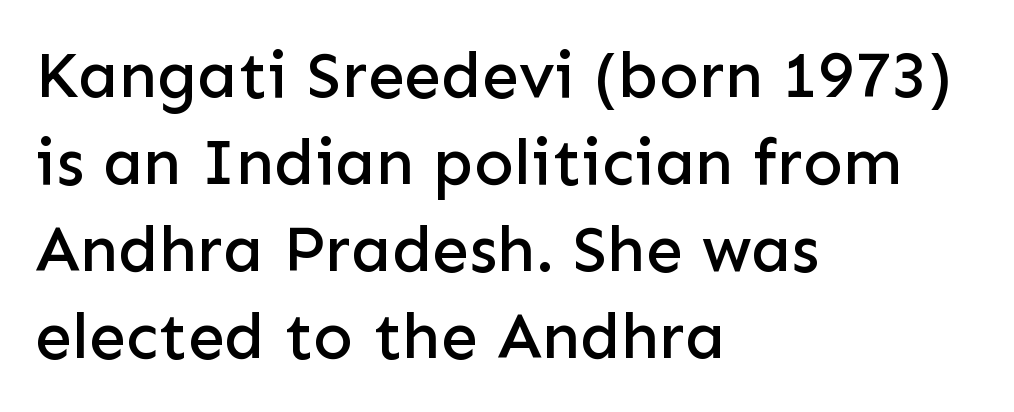
The image shows 66 px sans-serif type, upright; set left-aligned, normal line spacing (1.32x), normal letter spacing, not underlined; low stroke contrast and a medium x-height.
